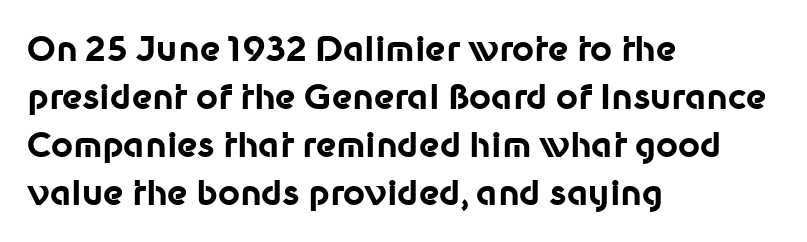
Q: Is the text bold? A: Yes.
Q: Is the text italic (slanted)? A: No, it is upright.
Q: Is the typeface a serif or a sans-serif typeface? A: Sans-serif.
Q: Is the text underlined? A: No.
Q: How is the paragraph aligned? A: Left-aligned.
Q: Is the spacing between letters normal or unusually wide? A: Normal.
Q: Is the spacing between lines tight, normal or loose? A: Normal.
Q: Width (condensed, normal, or wide)? A: Normal.
Q: Stroke contrast? A: Low.
Q: x-height? A: Medium.
Q: Monospaced? A: No.
